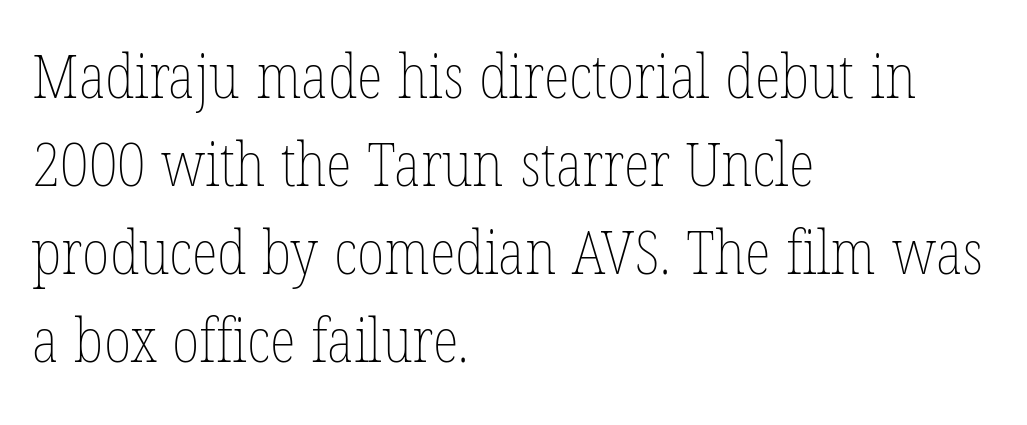
Tracking value appears to be zero — textbook default spacing. The typography opts for an upright posture over an oblique one. The vertical gap from one line to the next is medium. One-word summary of the alignment: left. No heavy texture on the line: the type isn't bold.
